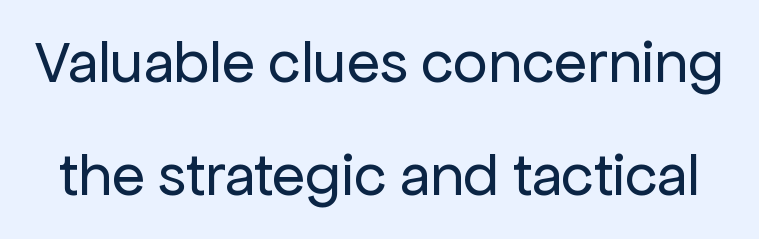
The image shows 61 px regular-weight sans-serif type, upright; set line spacing 1.86x, normal letter spacing, not underlined; low stroke contrast and a medium x-height.
